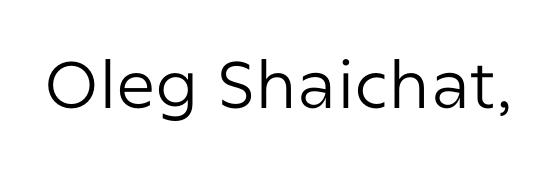
The image shows 66 px regular-weight sans-serif type, upright; set normal letter spacing, not underlined; low stroke contrast and a medium x-height.
